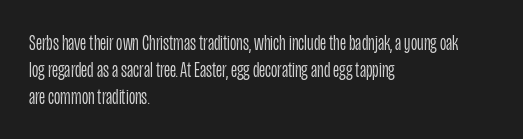
The image shows 22 px text type, upright; set left-aligned, line spacing 1.22x, normal letter spacing, not underlined.
